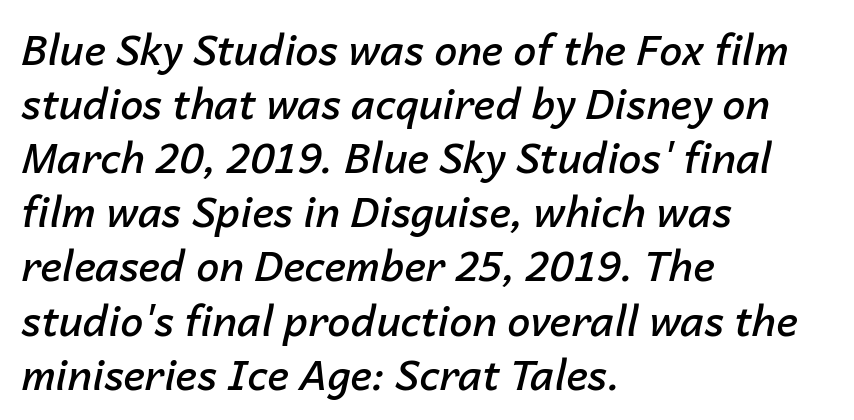
Nothing unusual about the tracking: characters are spaced as the font intends. The glyphs have the mass of a demibold cut, below bold. The lines are quadded left. The face used here has a pronounced slope to its letters. Is this a fixed-width face? No — the glyphs have proportional, varying widths. Each row of text sits above clean, open space.
